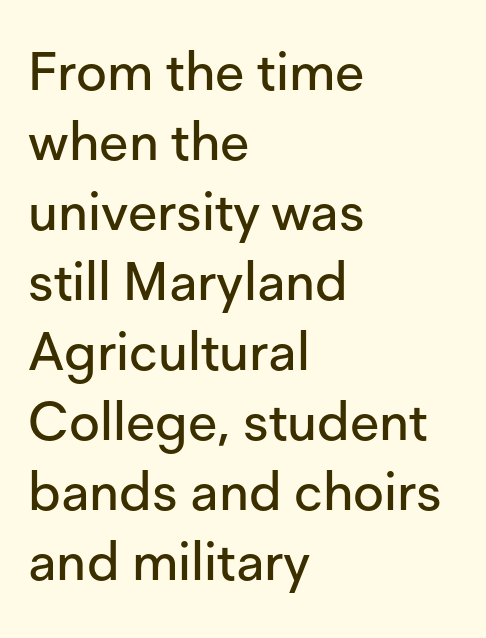
The passage is arranged the way most books set body copy — flush left. This sample uses plain, unmodified letter spacing. Think of a printed novel: that variable character pitch is what you see here. Quick note: not italic, upright. Nothing sits at the stroke ends, so this counts as sans-serif.
